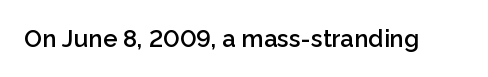
The image shows 24 px text type, upright; set normal letter spacing, not underlined.
